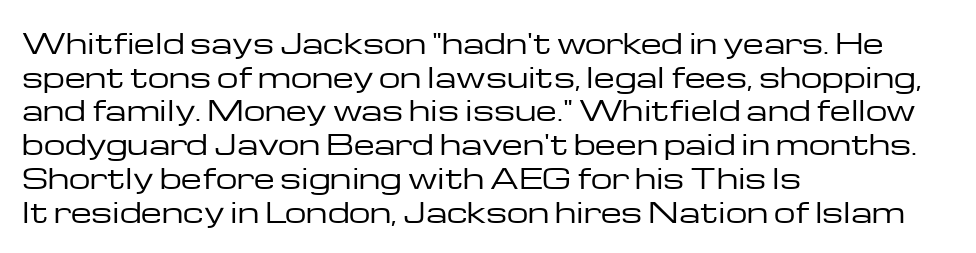
Whoever set this chose a conventional vertical rhythm. Each stroke keeps to a modest, everyday thickness or less. Is there any slant? The stems are plumb. Any mark beneath the type? The region is blank. Horizontal alignment here is leftward, the default for most running prose.
